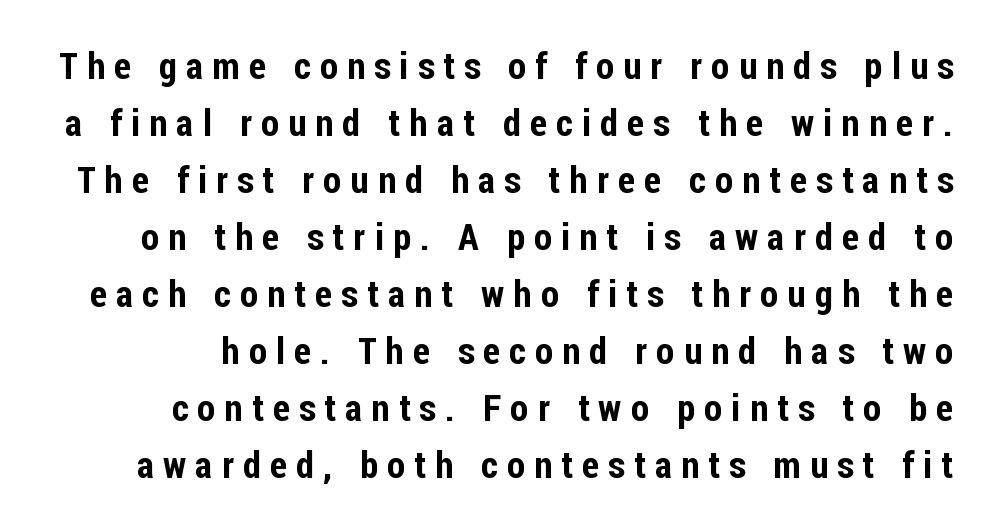
{"serif": "no", "italic": "no", "width": "condensed", "stroke_contrast": "low", "x_height": "medium", "monospaced": "no", "underline": "no", "line_spacing": "normal", "line_spacing_ratio": 1.54, "letter_spacing": "wide", "letter_spacing_em": 0.25, "glyph_px": 37}
